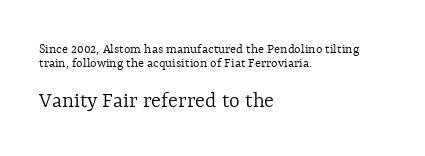
Q: Is the text bold? A: No.
Q: Is the text italic (slanted)? A: No, it is upright.
Q: Is the text underlined? A: No.
Q: How is the paragraph aligned? A: Left-aligned.
Q: Is the spacing between letters normal or unusually wide? A: Normal.
Q: Is the spacing between lines tight, normal or loose? A: Tight.
Q: Which block of text is set in a larger size, the first (top) or the second (bottom)? A: The second (bottom) one.
